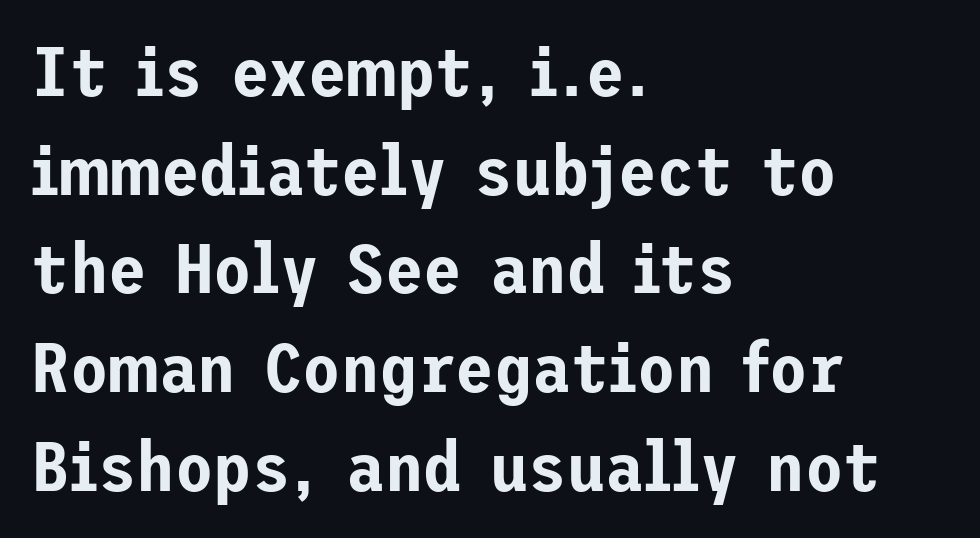
The image shows 70 px sans-serif type, upright; set left-aligned, normal line spacing (1.41x), normal letter spacing, not underlined; low stroke contrast and a medium x-height.
